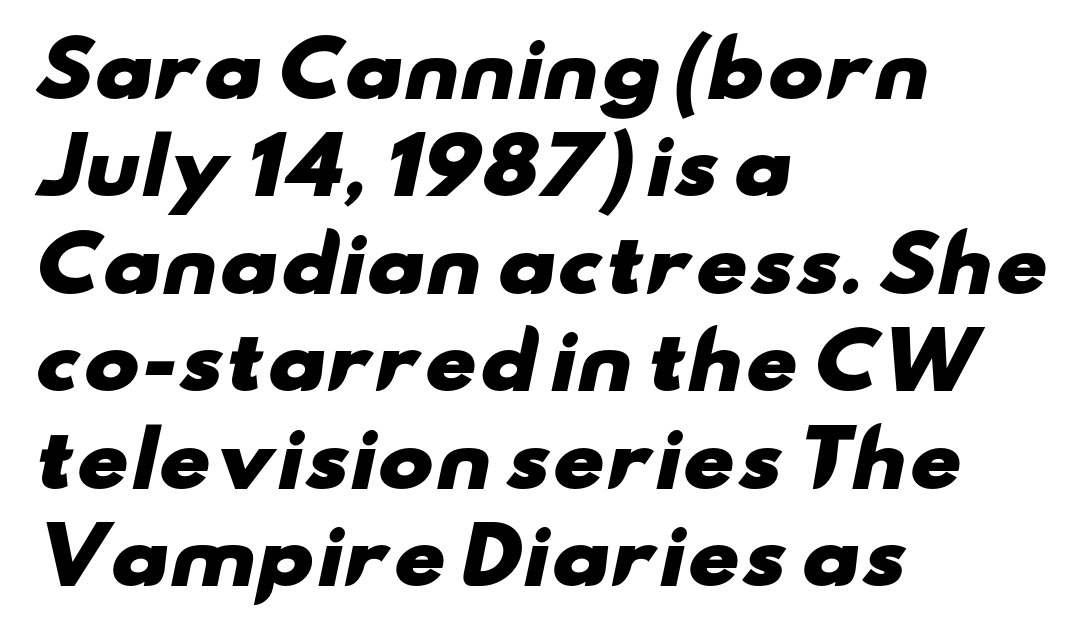
{"serif": "no", "bold": "yes", "weight": "heavy", "width": "wide", "stroke_contrast": "low", "x_height": "small", "monospaced": "no", "underline": "no", "align": "left", "line_spacing": "normal", "line_spacing_ratio": 1.3, "letter_spacing": "normal", "letter_spacing_em": 0.0, "glyph_px": 75}
